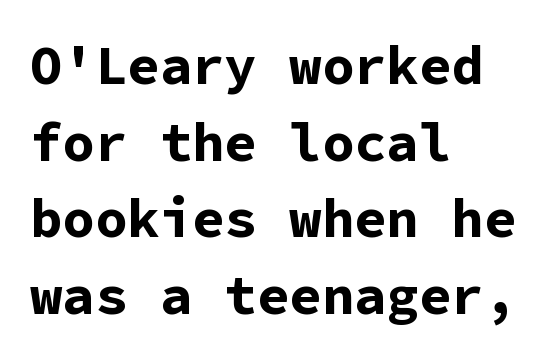
A typesetter would call this zero additional tracking. Note: no serifs on the glyphs. You could count columns in this text — the font is strictly monospaced. Horizontal bands of white between lines are of average thickness. Typographic density is high because the face is bold. Do the letters lean? They stand straight.
